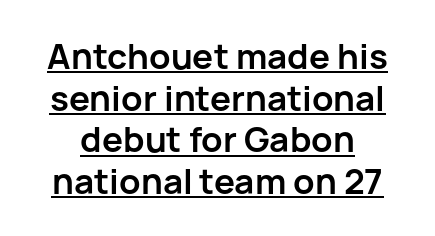
This sample carries an underscore along the baseline area. No italicization has been applied; the sample stays upright. The characters display no serif detailing; their extremities are plain. Do the characters align in a grid? No, the font is proportional. On the weight axis this lands at bold, roughly 700. Here the glyphs are tracked normally, forming tight word shapes.
